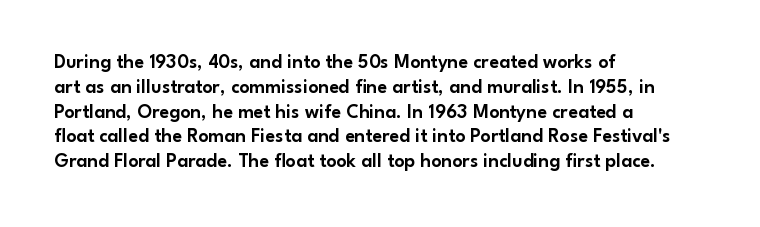
The image shows 20 px text type, upright; set left-aligned, line spacing 1.24x, normal letter spacing, not underlined.
